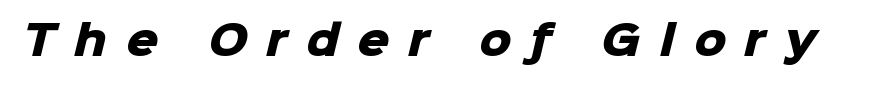
Q: Is the text bold? A: Yes.
Q: Is the typeface a serif or a sans-serif typeface? A: Sans-serif.
Q: Is the text underlined? A: No.
Q: Is the spacing between letters normal or unusually wide? A: Unusually wide.
Q: Width (condensed, normal, or wide)? A: Normal.
Q: Stroke contrast? A: Low.
Q: x-height? A: Medium.
Q: Monospaced? A: No.
